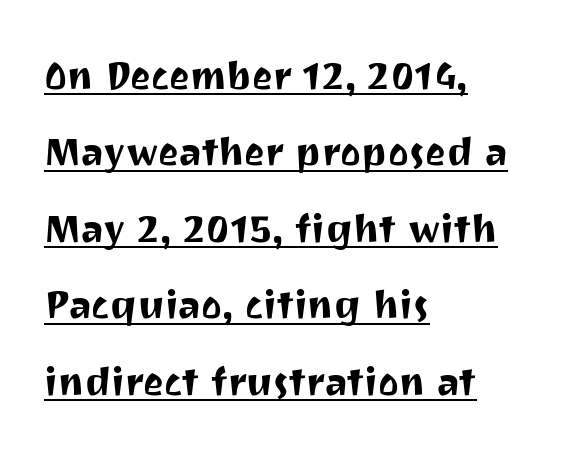
Q: Is the text italic (slanted)? A: No, it is upright.
Q: Is the typeface a serif or a sans-serif typeface? A: Sans-serif.
Q: Is the text underlined? A: Yes.
Q: How is the paragraph aligned? A: Left-aligned.
Q: Is the spacing between letters normal or unusually wide? A: Normal.
Q: Is the spacing between lines tight, normal or loose? A: Normal.
Q: Width (condensed, normal, or wide)? A: Normal.
Q: Stroke contrast? A: Medium.
Q: x-height? A: Medium.
Q: Monospaced? A: No.
